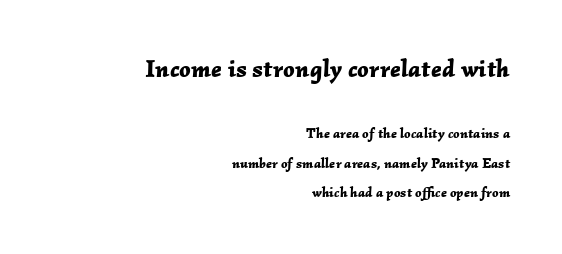
Honestly, the rows look like they've been pulled way apart. This rendering leaves character spacing at its baseline value. Whoever set this made the first block the dominant, larger element. Only glyphs here, with clear space below each row. You'd pick this weight for a headline — it's a proper bold.
